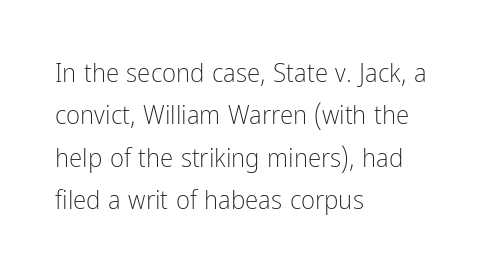
{"italic": "no", "bold": "no", "underline": "no", "align": "left", "line_spacing": "normal", "line_spacing_ratio": 1.57, "letter_spacing": "normal", "letter_spacing_em": 0.0, "glyph_px": 27}
